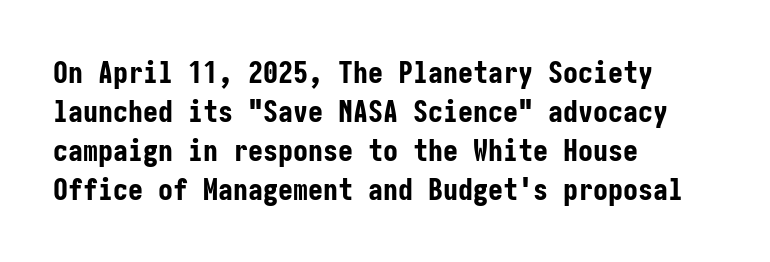
The image shows 30 px bold, condensed sans-serif type, upright; set left-aligned, normal line spacing (1.3x), normal letter spacing, not underlined; low stroke contrast and a medium x-height.
